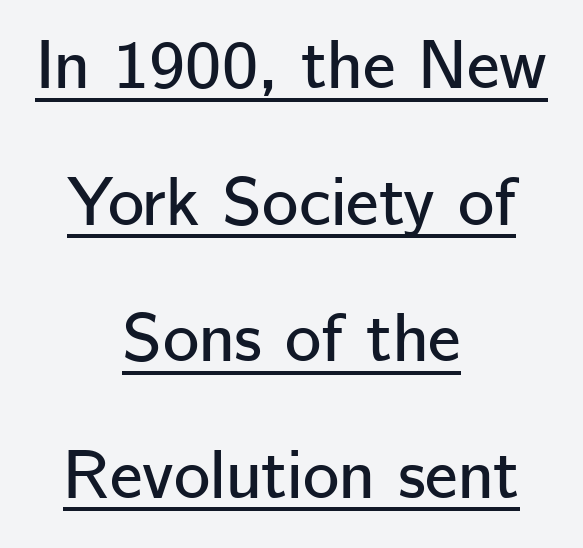
The image shows 69 px sans-serif type, upright; set centered, loose line spacing (1.98x), normal letter spacing, underlined; low stroke contrast and a medium x-height.
